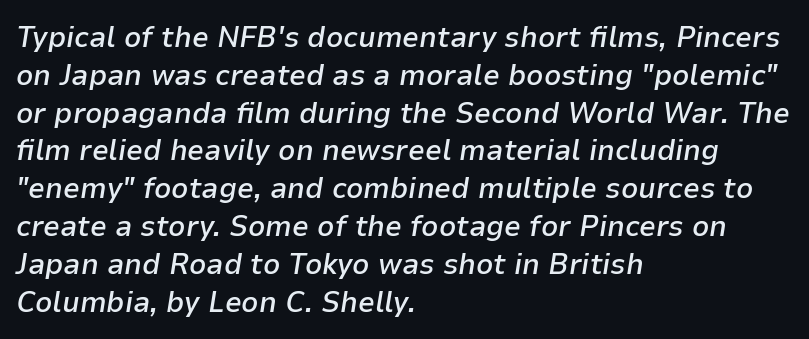
The image shows 30 px semibold type, italic (leaning right); set left-aligned, normal line spacing (1.26x), normal letter spacing, not underlined; low stroke contrast and a medium x-height.
